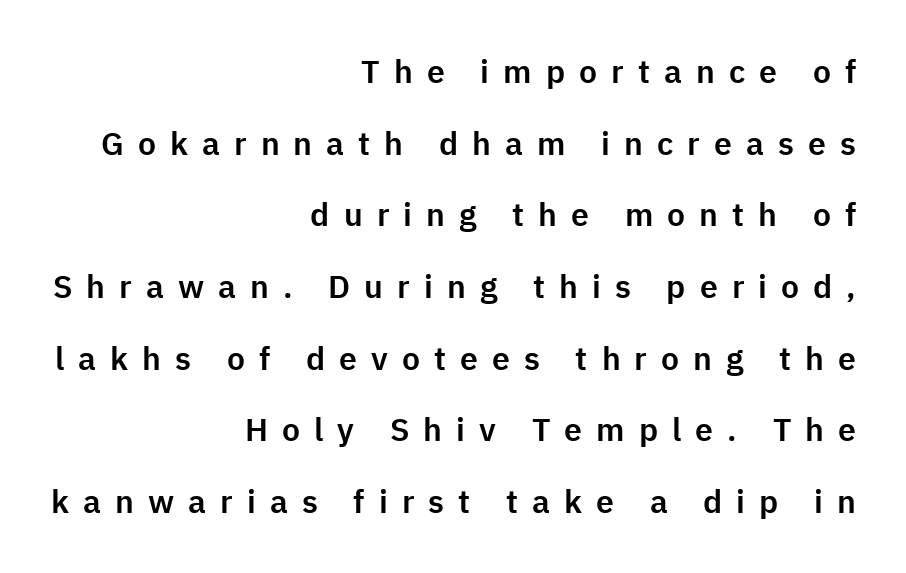
The image shows 32 px sans-serif type, upright; set right-aligned, loose line spacing (2.24x), unusually wide letter spacing (+0.44 em), not underlined; low stroke contrast and a medium x-height.
